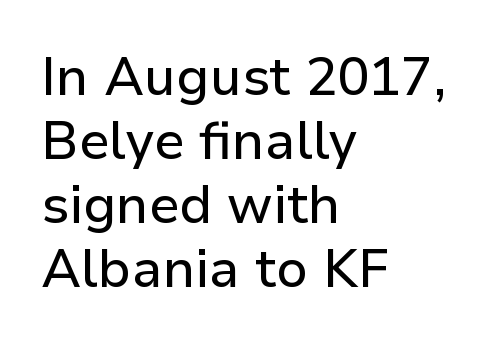
The face used here is proportionally spaced, like ordinary book or web type. This sample uses an upright cut, with every glyph sitting square on the baseline. Type style note: lacks serifs. Look at the tracking — it's just the regular setting, nothing added. The space directly below the letters is spotless. The lines are quadded left.
